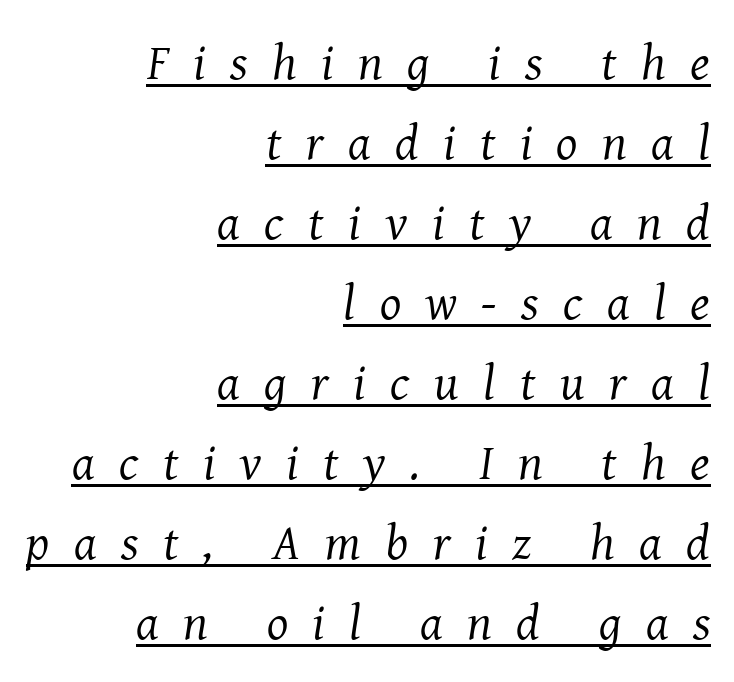
{"serif": "yes", "italic": "yes", "lean": "right", "slant_degrees": 8, "bold": "no", "weight": "regular", "width": "normal", "stroke_contrast": "medium", "x_height": "medium", "monospaced": "no", "underline": "yes", "align": "right", "line_spacing": "normal", "line_spacing_ratio": 1.6, "letter_spacing": "wide", "letter_spacing_em": 0.49, "glyph_px": 50}
